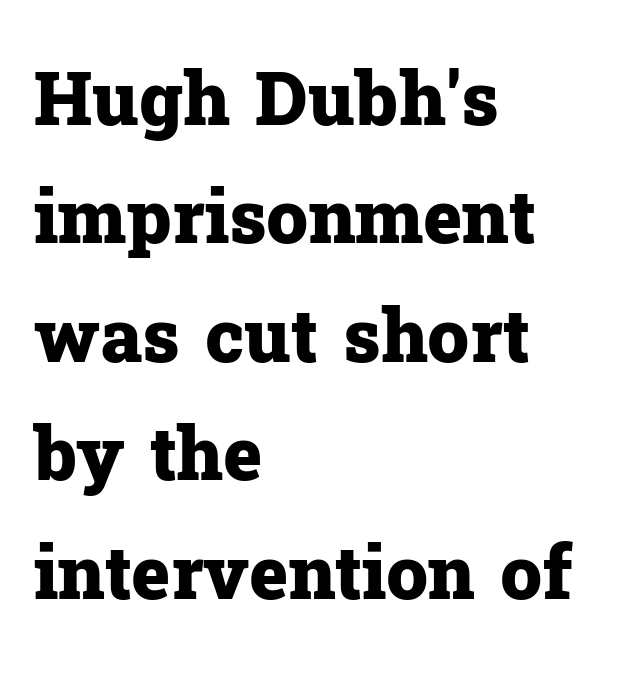
The image shows 74 px heavy serif type, upright; set left-aligned, normal line spacing (1.6x), normal letter spacing, not underlined; low stroke contrast and a medium x-height.
